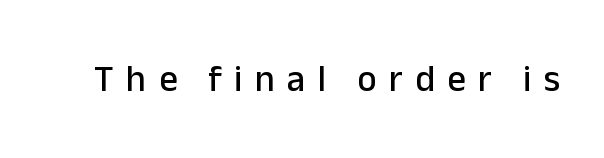
Varying glyph widths throughout — classic text-font behaviour. The letters carry no serifs — their stems end cleanly without finishing strokes. Is there any slant? The stems are plumb. Does extra space separate the letters? Yes, quite a lot of it. Has an underline been added? It has not.
